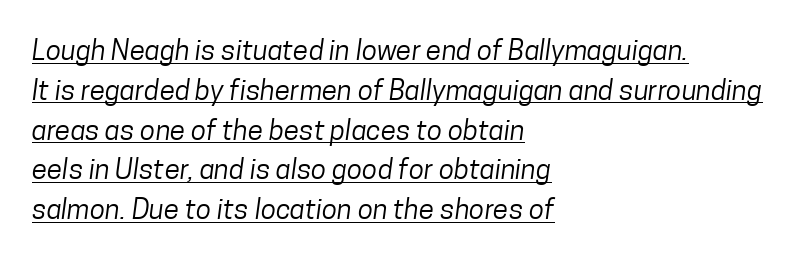
The image shows 28 px regular-weight, condensed sans-serif type; set left-aligned, normal line spacing (1.42x), normal letter spacing, underlined; low stroke contrast and a medium x-height.
